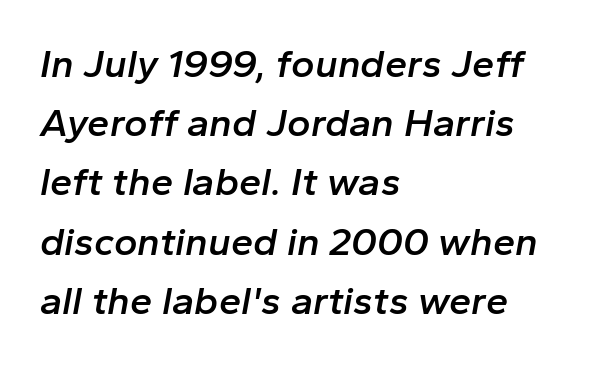
{"italic": "yes", "lean": "right", "slant_degrees": 10, "bold": "semi", "weight": "semibold", "width": "normal", "stroke_contrast": "low", "x_height": "medium", "monospaced": "no", "underline": "no", "align": "left", "line_spacing": "normal", "line_spacing_ratio": 1.48, "letter_spacing": "normal", "letter_spacing_em": 0.0, "glyph_px": 40}
